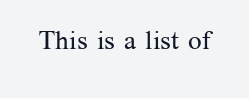
The image shows 27 px text type, upright; set normal letter spacing, not underlined.
